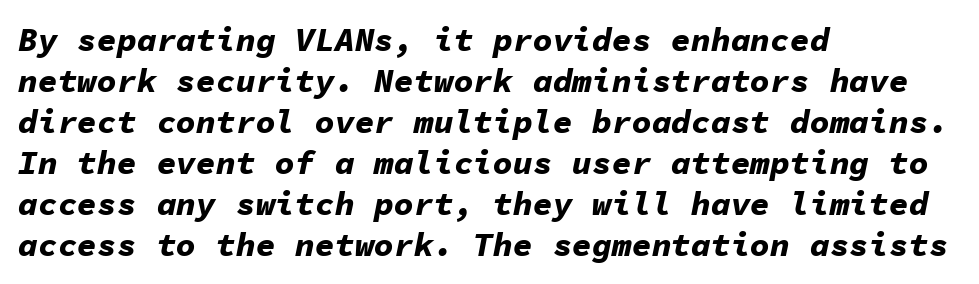
{"italic": "yes", "lean": "right", "slant_degrees": 11, "bold": "yes", "weight": "bold", "width": "normal", "stroke_contrast": "low", "x_height": "medium", "monospaced": "yes", "underline": "no", "align": "left", "line_spacing_ratio": 1.24, "letter_spacing": "normal", "letter_spacing_em": 0.0, "glyph_px": 33}
